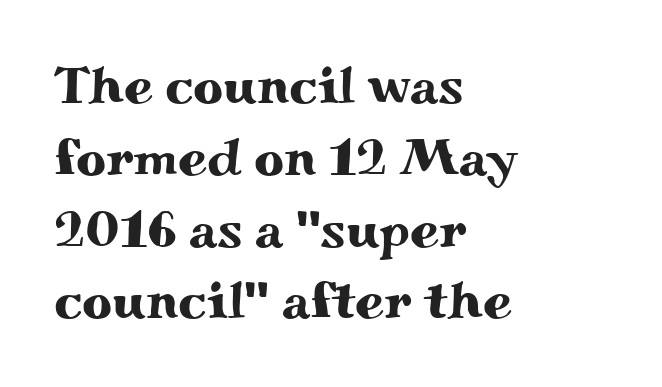
Q: Is the text italic (slanted)? A: No, it is upright.
Q: Is the typeface a serif or a sans-serif typeface? A: Serif.
Q: Is the text underlined? A: No.
Q: How is the paragraph aligned? A: Left-aligned.
Q: Is the spacing between letters normal or unusually wide? A: Normal.
Q: Is the spacing between lines tight, normal or loose? A: Normal.
Q: Width (condensed, normal, or wide)? A: Wide.
Q: Stroke contrast? A: Medium.
Q: x-height? A: Small.
Q: Monospaced? A: No.
